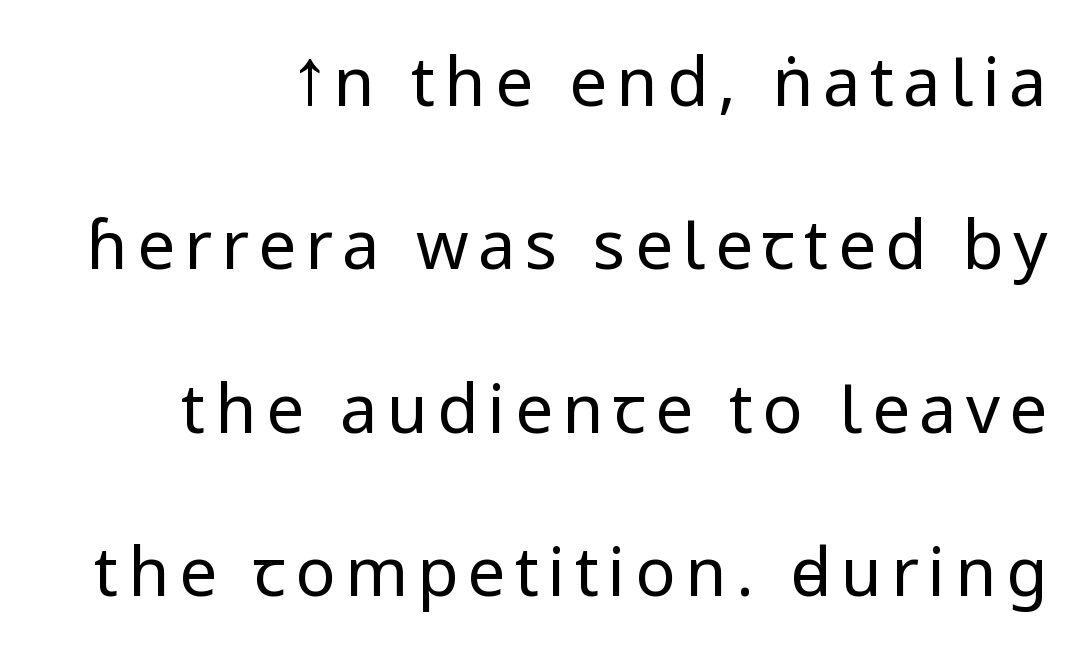
Q: Is the text bold? A: No.
Q: Is the text italic (slanted)? A: No, it is upright.
Q: Is the typeface a serif or a sans-serif typeface? A: Sans-serif.
Q: Is the text underlined? A: No.
Q: How is the paragraph aligned? A: Right-aligned.
Q: Is the spacing between lines tight, normal or loose? A: Loose.
Q: Width (condensed, normal, or wide)? A: Normal.
Q: Stroke contrast? A: Low.
Q: x-height? A: Medium.
Q: Monospaced? A: No.
